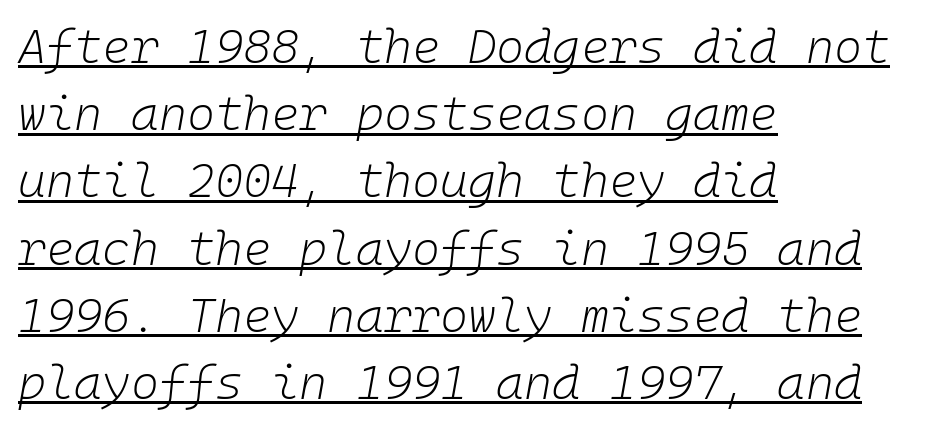
Q: Is the text bold? A: No.
Q: Is the text italic (slanted)? A: Yes, it leans right by about 10 degrees.
Q: Is the text underlined? A: Yes.
Q: How is the paragraph aligned? A: Left-aligned.
Q: Is the spacing between letters normal or unusually wide? A: Normal.
Q: Is the spacing between lines tight, normal or loose? A: Normal.
Q: Width (condensed, normal, or wide)? A: Normal.
Q: Stroke contrast? A: Low.
Q: x-height? A: Medium.
Q: Monospaced? A: Yes.
